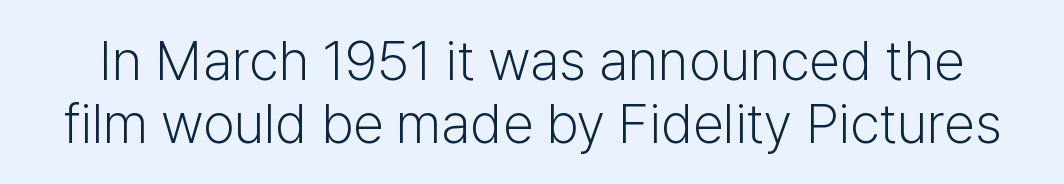
{"serif": "no", "italic": "no", "bold": "no", "weight": "light", "width": "normal", "stroke_contrast": "low", "x_height": "medium", "monospaced": "no", "underline": "no", "line_spacing": "tight", "line_spacing_ratio": 1.13, "letter_spacing": "normal", "letter_spacing_em": 0.0, "glyph_px": 56}
